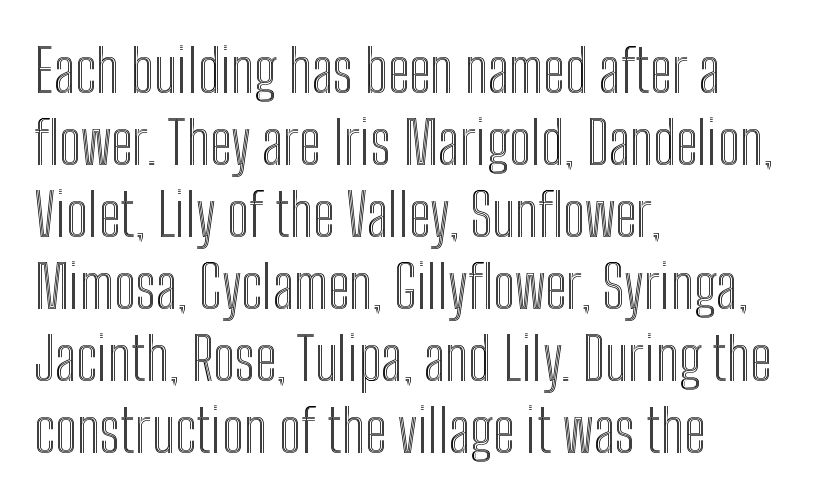
Q: Is the text italic (slanted)? A: No, it is upright.
Q: Is the text underlined? A: No.
Q: How is the paragraph aligned? A: Left-aligned.
Q: Is the spacing between letters normal or unusually wide? A: Normal.
Q: Width (condensed, normal, or wide)? A: Condensed.
Q: x-height? A: Medium.
Q: Monospaced? A: No.
